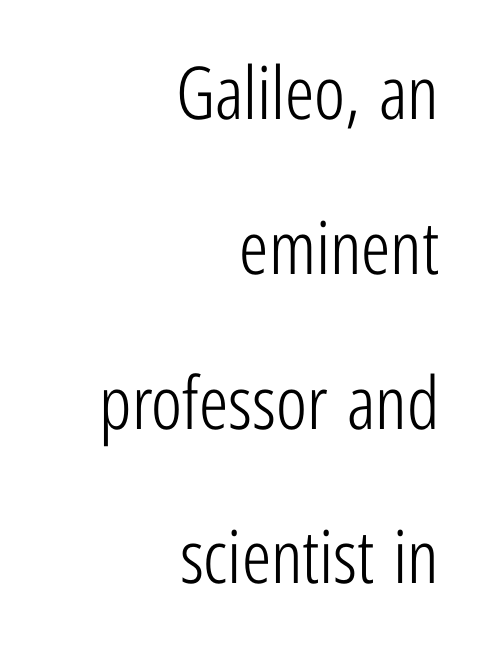
The image shows 73 px light, condensed sans-serif type, upright; set right-aligned, loose line spacing (2.12x), normal letter spacing, not underlined; low stroke contrast and a medium x-height.
